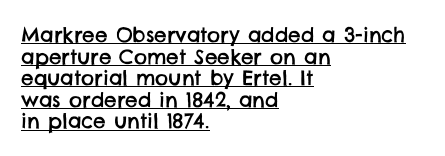
{"underline": "yes", "align": "left", "line_spacing": "tight", "line_spacing_ratio": 1.08, "letter_spacing": "normal", "letter_spacing_em": 0.0, "glyph_px": 20}
